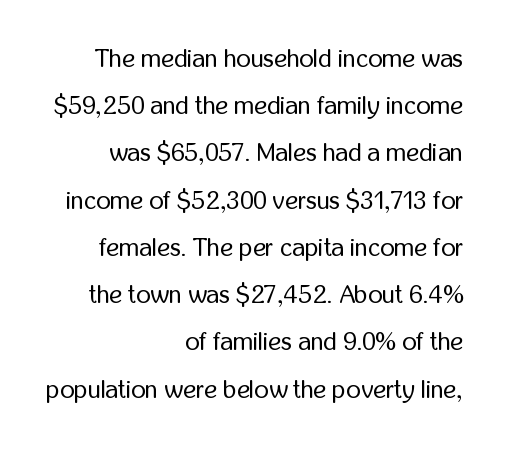
{"italic": "no", "bold": "no", "underline": "no", "align": "right", "line_spacing_ratio": 1.89, "letter_spacing": "normal", "letter_spacing_em": 0.0, "glyph_px": 25}
